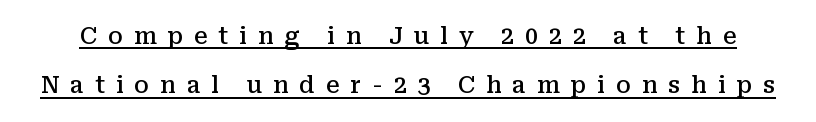
Q: Is the text bold? A: Semi-bold.
Q: Is the text italic (slanted)? A: No, it is upright.
Q: Is the text underlined? A: Yes.
Q: Is the spacing between letters normal or unusually wide? A: Unusually wide.
Q: Is the spacing between lines tight, normal or loose? A: Loose.
